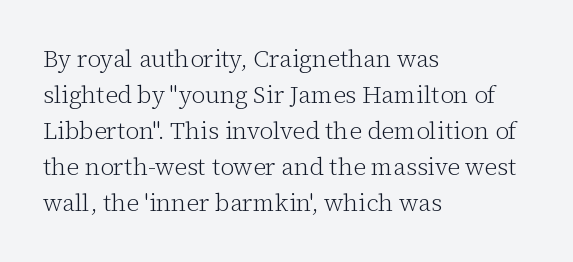
The image shows 24 px text type, upright; set left-aligned, normal line spacing (1.5x), normal letter spacing, not underlined.
